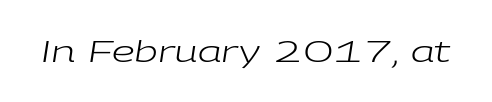
Caption: standard tracking, unaltered. The specimen omits any rule beneath the text block's lines. Looking at the ascenders, they clearly lean. The letters look calm and open, with moderate or lighter stems.
